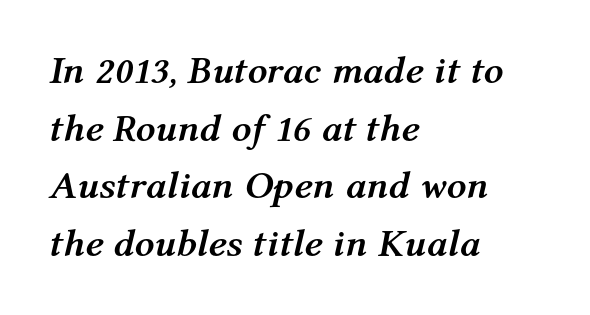
Q: Is the text bold? A: Yes.
Q: Is the text italic (slanted)? A: Yes, it leans right by about 12 degrees.
Q: Is the text underlined? A: No.
Q: How is the paragraph aligned? A: Left-aligned.
Q: Is the spacing between letters normal or unusually wide? A: Normal.
Q: Is the spacing between lines tight, normal or loose? A: Normal.
Q: Width (condensed, normal, or wide)? A: Normal.
Q: Stroke contrast? A: Medium.
Q: x-height? A: Medium.
Q: Monospaced? A: No.
